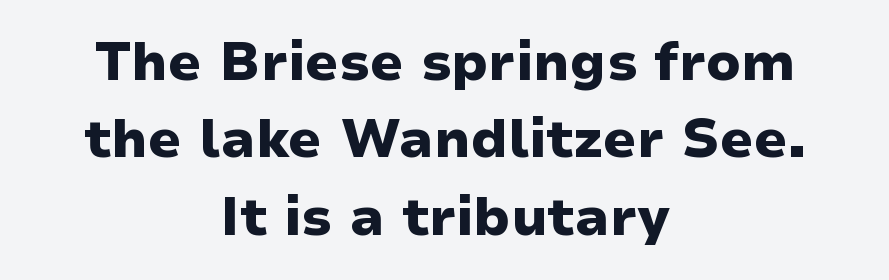
The image shows 53 px heavy, wide sans-serif type, upright; set centered, normal line spacing (1.46x), normal letter spacing, not underlined; low stroke contrast and a medium x-height.
